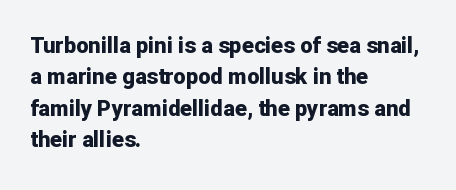
The image shows 22 px bold type, upright; set left-aligned, normal line spacing (1.43x), normal letter spacing, not underlined.
